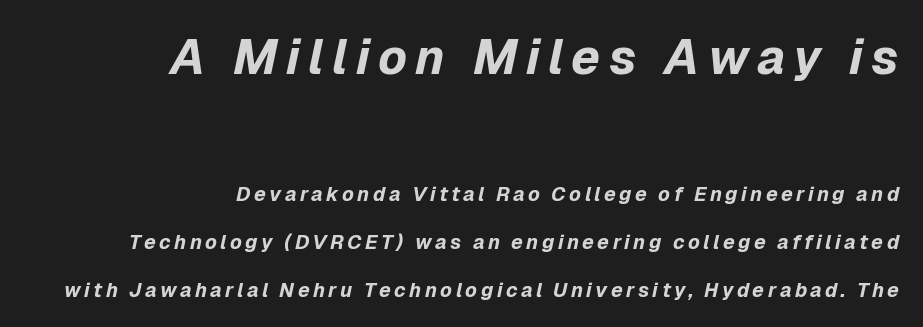
{"italic": "yes", "lean": "right", "slant_degrees": 12, "bold": "yes", "weight": "bold", "width": "normal", "stroke_contrast": "low", "x_height": "medium", "monospaced": "no", "underline": "no", "align": "right", "line_spacing": "loose", "line_spacing_ratio": 2.39, "larger_block": "first", "size_ratio": 2.45, "glyph_px": 49}
